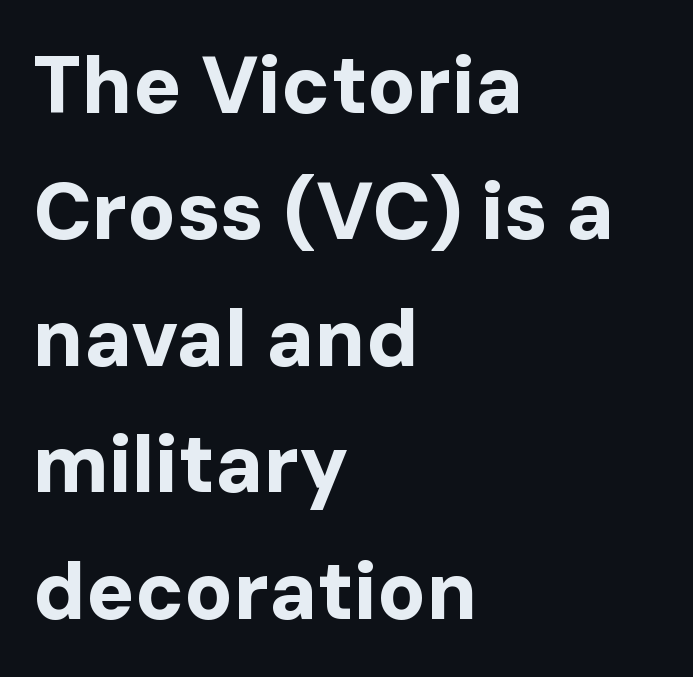
{"serif": "no", "italic": "no", "bold": "yes", "weight": "bold", "width": "normal", "stroke_contrast": "low", "x_height": "medium", "monospaced": "no", "underline": "no", "align": "left", "line_spacing": "normal", "line_spacing_ratio": 1.58, "letter_spacing": "normal", "letter_spacing_em": 0.0, "glyph_px": 80}
